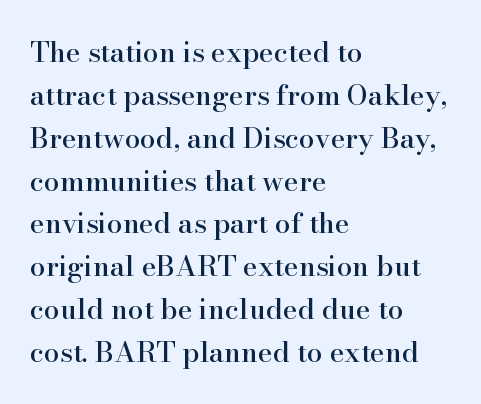
{"serif": "yes", "italic": "no", "width": "normal", "stroke_contrast": "high", "x_height": "small", "monospaced": "no", "underline": "no", "align": "left", "line_spacing": "normal", "line_spacing_ratio": 1.53, "letter_spacing": "normal", "letter_spacing_em": 0.0, "glyph_px": 28}
